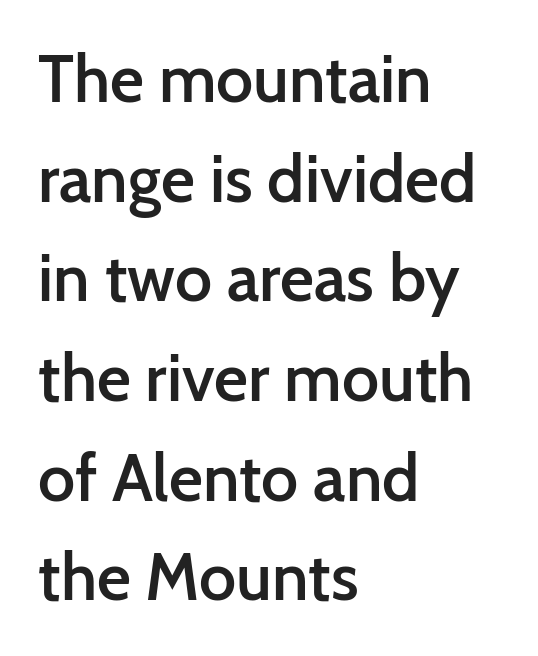
The image shows 66 px semibold sans-serif type, upright; set left-aligned, normal line spacing (1.51x), normal letter spacing, not underlined; low stroke contrast and a medium x-height.
